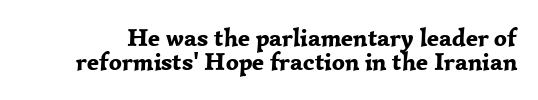
A typesetter would call this leading minimal, almost set solid. Short note: letters normally spaced. Bare-footed words on every line. Stroke thickness is high; the sample reads as a true bold.
